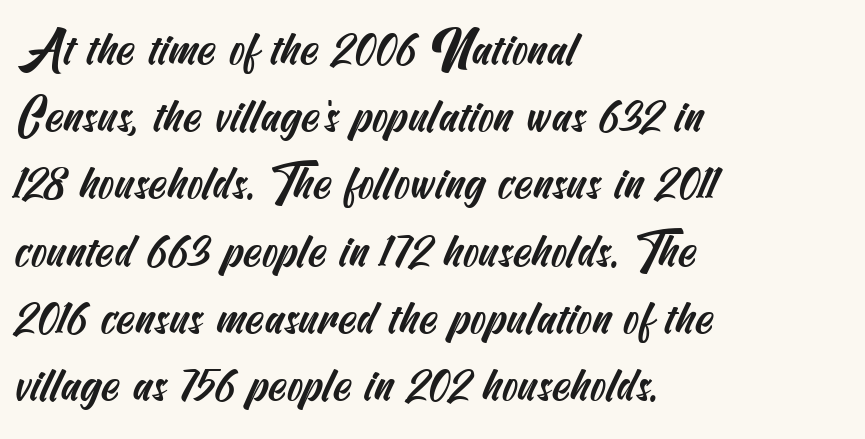
Q: Is the typeface a serif or a sans-serif typeface? A: Sans-serif.
Q: Is the text underlined? A: No.
Q: How is the paragraph aligned? A: Left-aligned.
Q: Is the spacing between letters normal or unusually wide? A: Normal.
Q: Is the spacing between lines tight, normal or loose? A: Normal.
Q: Width (condensed, normal, or wide)? A: Condensed.
Q: Stroke contrast? A: Medium.
Q: x-height? A: Small.
